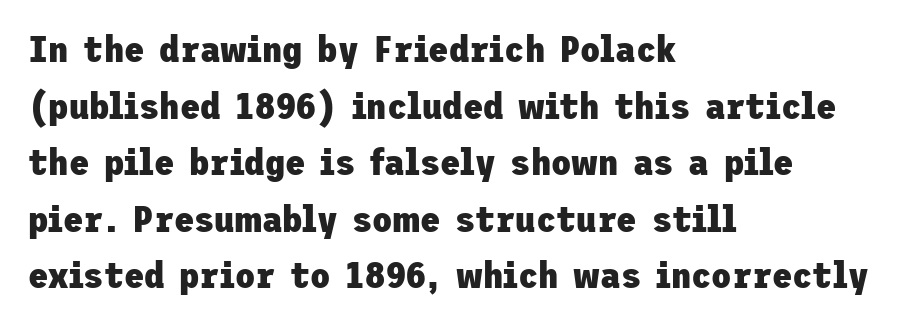
The image shows 37 px heavy sans-serif type, upright; set left-aligned, normal line spacing (1.53x), normal letter spacing, not underlined; low stroke contrast and a medium x-height.
